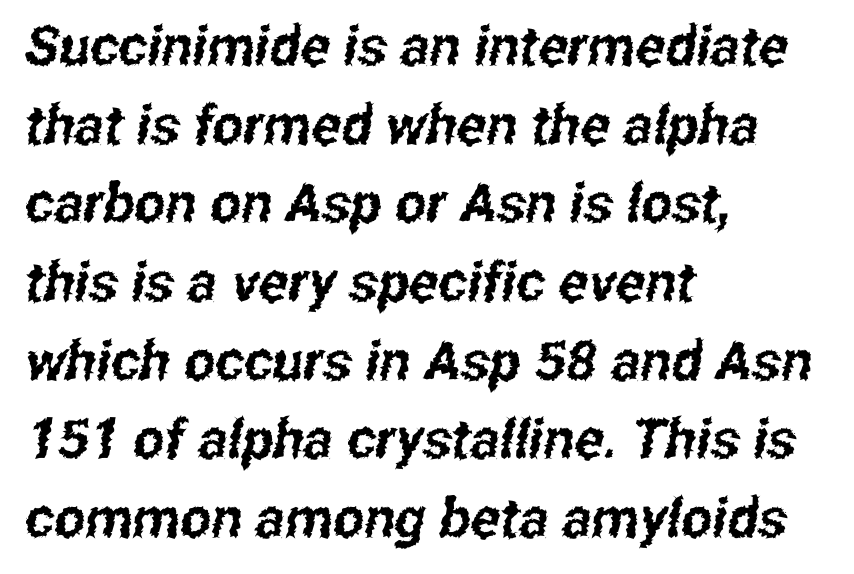
{"serif": "no", "width": "condensed", "stroke_contrast": "low", "x_height": "medium", "monospaced": "no", "underline": "no", "align": "left", "line_spacing": "normal", "line_spacing_ratio": 1.43, "letter_spacing": "normal", "letter_spacing_em": 0.0, "glyph_px": 55}
